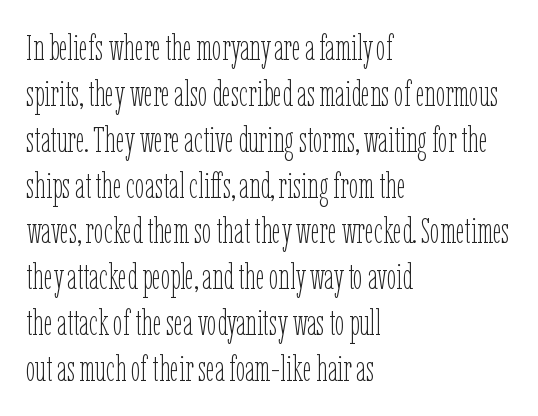
The image shows 35 px thin, condensed type, upright; set left-aligned, normal line spacing (1.31x), normal letter spacing, not underlined; low stroke contrast and a medium x-height.
